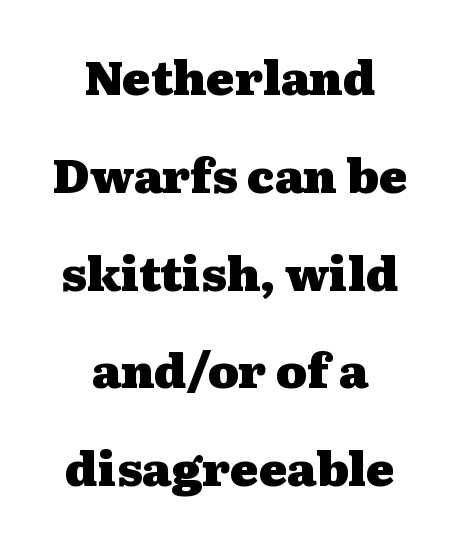
Q: Is the text bold? A: Yes.
Q: Is the text italic (slanted)? A: No, it is upright.
Q: Is the typeface a serif or a sans-serif typeface? A: Serif.
Q: Is the text underlined? A: No.
Q: How is the paragraph aligned? A: Centered.
Q: Is the spacing between letters normal or unusually wide? A: Normal.
Q: Is the spacing between lines tight, normal or loose? A: Loose.
Q: Width (condensed, normal, or wide)? A: Wide.
Q: Stroke contrast? A: Medium.
Q: x-height? A: Medium.
Q: Monospaced? A: No.
